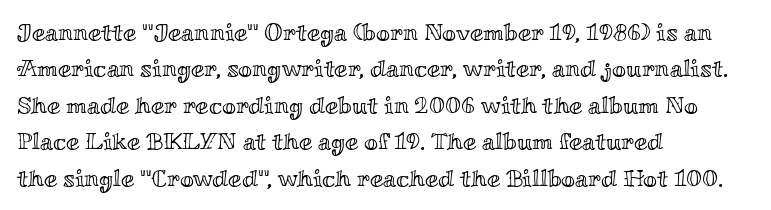
A normal amount of white space separates one row of letters from the next. Is there any slant? The stems are plumb. Nobody touched the tracking dial on this one. Quick note: underline off.
